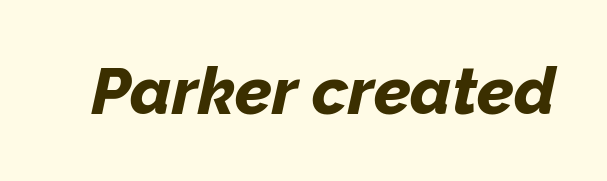
{"italic": "yes", "lean": "right", "slant_degrees": 12, "bold": "yes", "weight": "bold", "width": "normal", "stroke_contrast": "low", "x_height": "medium", "monospaced": "no", "underline": "no", "letter_spacing": "normal", "letter_spacing_em": 0.0, "glyph_px": 66}
